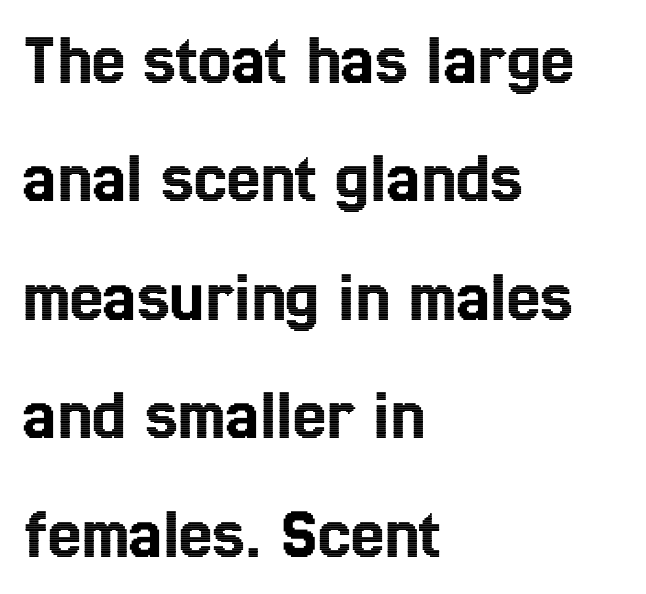
Q: Is the text italic (slanted)? A: No, it is upright.
Q: Is the text underlined? A: No.
Q: How is the paragraph aligned? A: Left-aligned.
Q: Is the spacing between letters normal or unusually wide? A: Normal.
Q: Is the spacing between lines tight, normal or loose? A: Normal.
Q: Width (condensed, normal, or wide)? A: Condensed.
Q: x-height? A: Medium.
Q: Monospaced? A: No.
